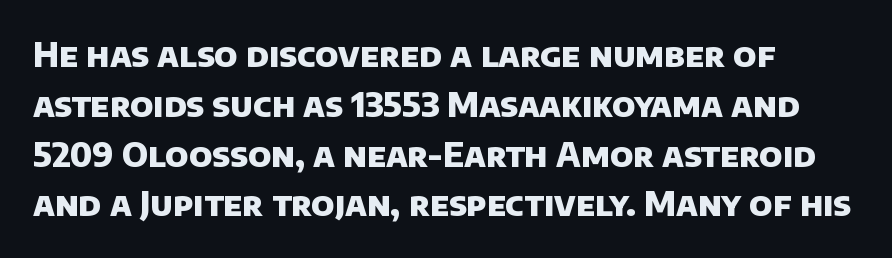
Notice how the passage keeps a crisp vertical edge on the left only. This sample has the flowing, uneven cadence of proportional lettering. Typesetter's note: full bold, strokes at maximum text heaviness. Nothing unusual about the tracking: characters are spaced as the font intends.
